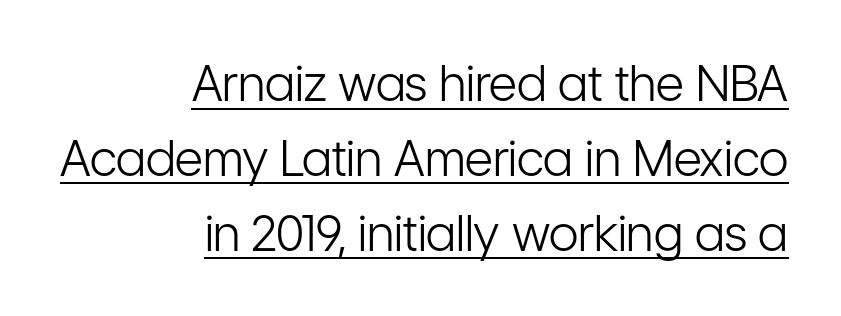
Q: Is the text bold? A: No.
Q: Is the text italic (slanted)? A: No, it is upright.
Q: Is the typeface a serif or a sans-serif typeface? A: Sans-serif.
Q: Is the text underlined? A: Yes.
Q: How is the paragraph aligned? A: Right-aligned.
Q: Is the spacing between letters normal or unusually wide? A: Normal.
Q: Is the spacing between lines tight, normal or loose? A: Normal.
Q: Width (condensed, normal, or wide)? A: Condensed.
Q: Stroke contrast? A: Low.
Q: x-height? A: Medium.
Q: Monospaced? A: No.
